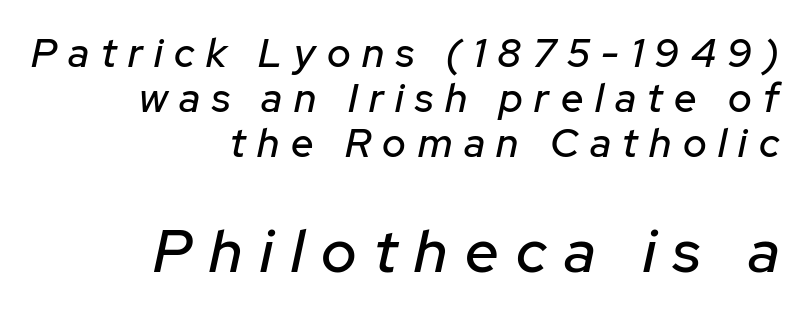
{"italic": "yes", "lean": "right", "slant_degrees": 12, "width": "normal", "stroke_contrast": "low", "x_height": "medium", "monospaced": "no", "underline": "no", "align": "right", "line_spacing": "tight", "line_spacing_ratio": 1.13, "letter_spacing": "wide", "letter_spacing_em": 0.29, "larger_block": "second", "size_ratio": 1.5, "glyph_px": 60}
